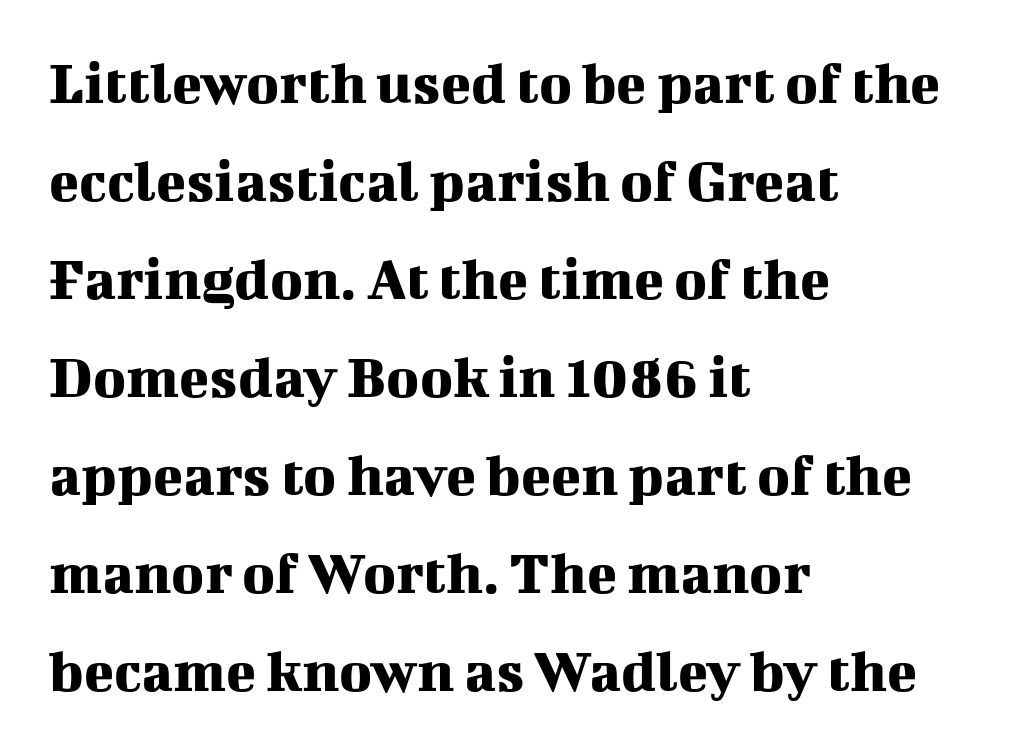
Note: serifs present on the glyphs. What stands out about the letter spacing? Nothing — it is the standard amount. Ascenders rise straight up at ninety degrees. The space beneath each line is pristine and unruled. Typeset ragged right — the left edge is the straight one.
